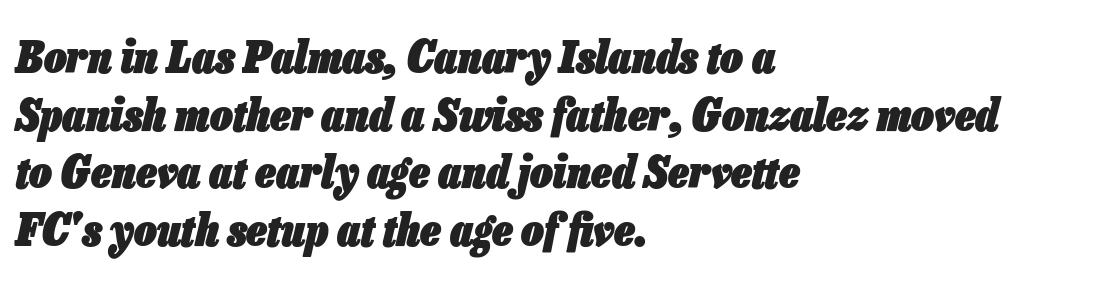
Q: Is the text bold? A: Yes.
Q: Is the text italic (slanted)? A: Yes, it leans right by about 13 degrees.
Q: Is the text underlined? A: No.
Q: How is the paragraph aligned? A: Left-aligned.
Q: Is the spacing between letters normal or unusually wide? A: Normal.
Q: Is the spacing between lines tight, normal or loose? A: Normal.
Q: Width (condensed, normal, or wide)? A: Condensed.
Q: Stroke contrast? A: Low.
Q: x-height? A: Medium.
Q: Monospaced? A: No.
